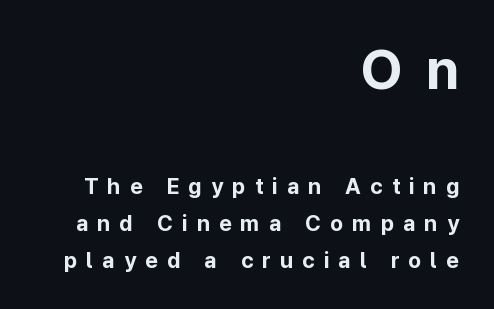
{"serif": "no", "italic": "no", "bold": "yes", "weight": "bold", "width": "normal", "stroke_contrast": "low", "x_height": "medium", "monospaced": "no", "underline": "no", "align": "right", "line_spacing": "normal", "line_spacing_ratio": 1.67, "letter_spacing": "wide", "letter_spacing_em": 0.41, "larger_block": "first", "size_ratio": 2.55, "glyph_px": 56}
